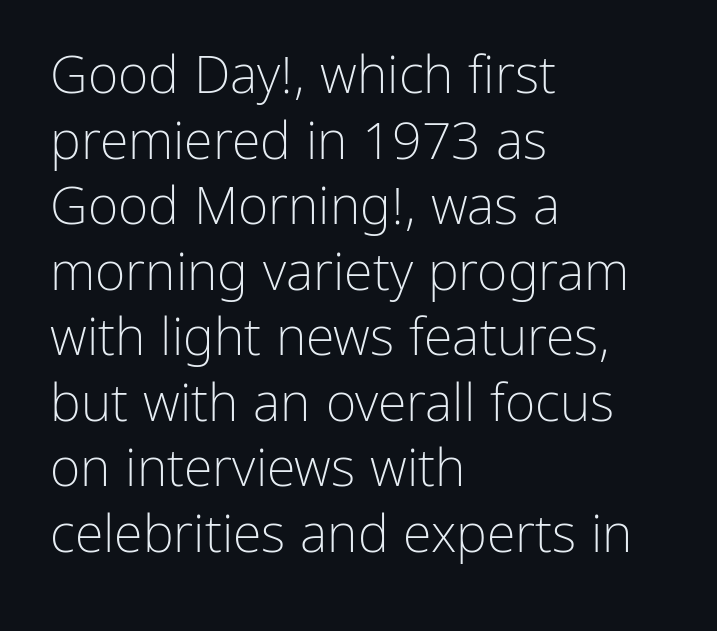
The image shows 52 px light sans-serif type, upright; set left-aligned, normal line spacing (1.26x), normal letter spacing, not underlined; low stroke contrast and a medium x-height.
